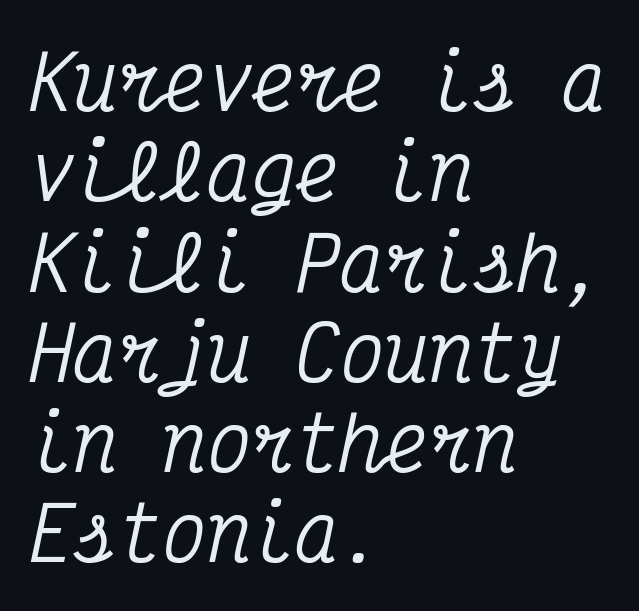
The image shows 74 px condensed serif type, italic (leaning right), monospaced; set left-aligned, line spacing 1.22x, normal letter spacing, not underlined; medium stroke contrast and a medium x-height.
